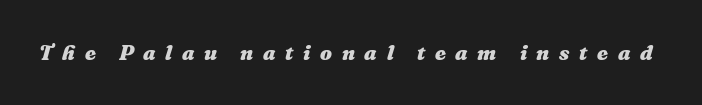
{"italic": "yes", "lean": "right", "slant_degrees": 16, "bold": "yes", "underline": "no", "letter_spacing": "wide", "letter_spacing_em": 0.46, "glyph_px": 21}
